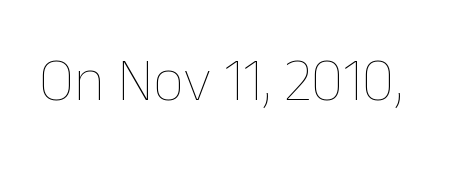
{"italic": "no", "bold": "no", "weight": "thin", "width": "normal", "stroke_contrast": "low", "x_height": "medium", "monospaced": "no", "underline": "no", "letter_spacing": "normal", "letter_spacing_em": 0.0, "glyph_px": 61}
